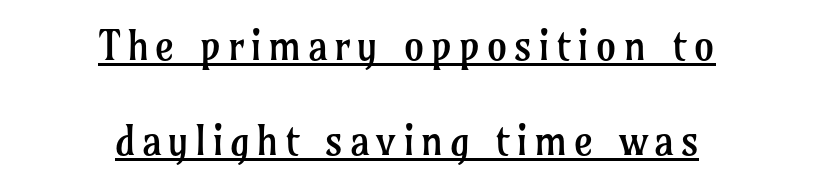
{"serif": "yes", "italic": "no", "bold": "no", "weight": "regular", "width": "normal", "stroke_contrast": "low", "x_height": "medium", "monospaced": "no", "underline": "yes", "align": "center", "line_spacing": "loose", "line_spacing_ratio": 2.32, "glyph_px": 41}
